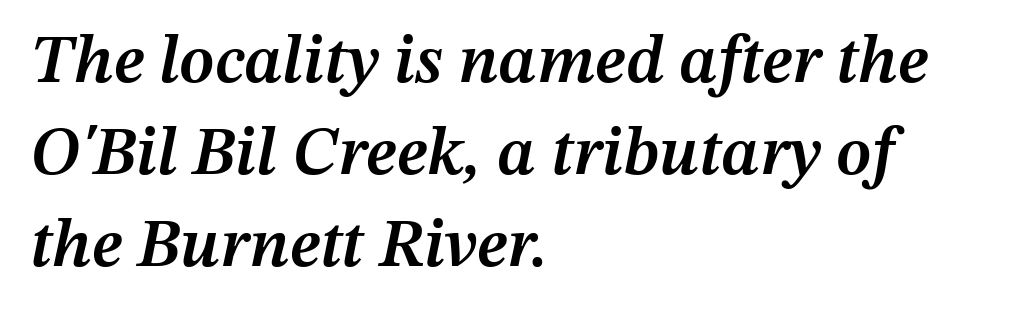
Q: Is the text bold? A: Semi-bold.
Q: Is the text italic (slanted)? A: Yes, it leans right by about 12 degrees.
Q: Is the text underlined? A: No.
Q: How is the paragraph aligned? A: Left-aligned.
Q: Is the spacing between letters normal or unusually wide? A: Normal.
Q: Is the spacing between lines tight, normal or loose? A: Normal.
Q: Width (condensed, normal, or wide)? A: Normal.
Q: Stroke contrast? A: Medium.
Q: x-height? A: Medium.
Q: Monospaced? A: No.
